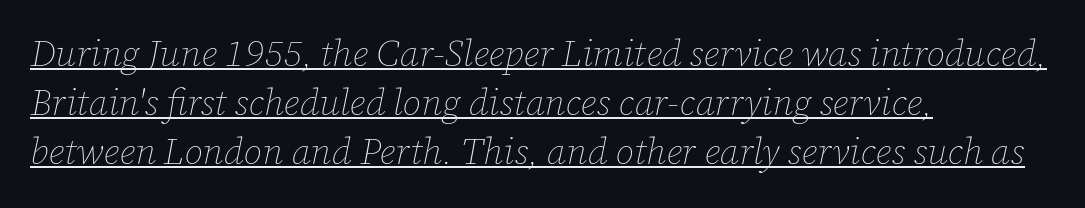
The image shows 37 px thin type, italic (leaning right); set left-aligned, normal line spacing (1.33x), normal letter spacing, underlined; low stroke contrast and a medium x-height.
